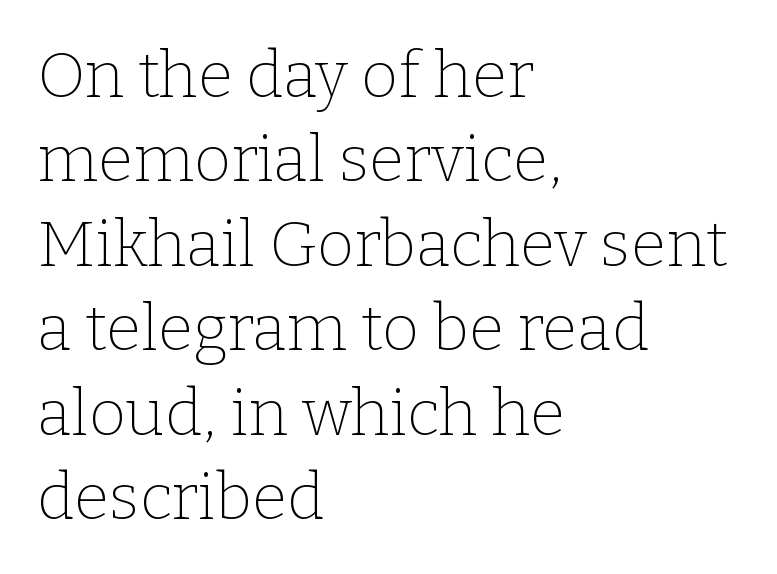
{"serif": "yes", "italic": "no", "bold": "no", "weight": "thin", "width": "normal", "stroke_contrast": "low", "x_height": "medium", "monospaced": "no", "underline": "no", "align": "left", "line_spacing": "normal", "line_spacing_ratio": 1.32, "letter_spacing": "normal", "letter_spacing_em": 0.0, "glyph_px": 64}
